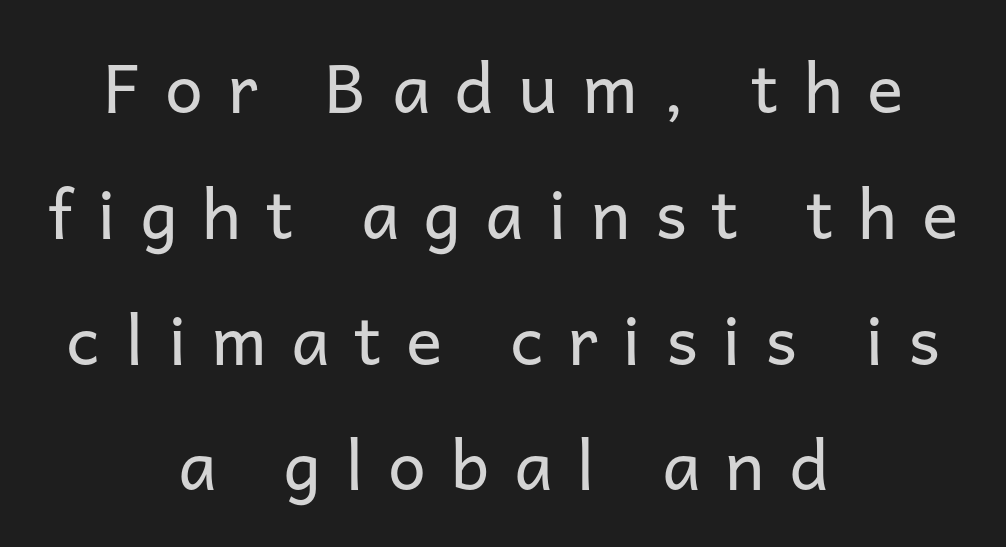
Letterform terminals end flat and unadorned throughout the passage. No chunkiness to these letters — they're not bold. Decoration check: the copy has no underline. The paragraph shown floats in the horizontal middle. A typesetter would call this proportional, since set widths differ per character. Every stem runs plumb, perpendicular to the baseline.
